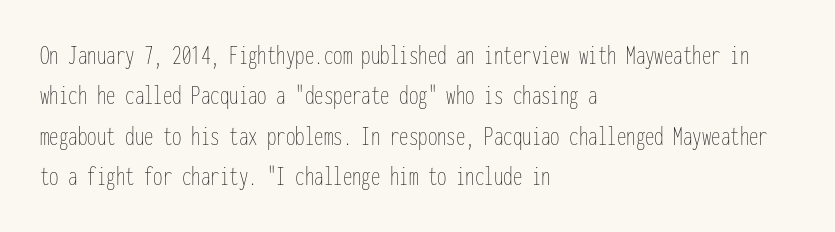
Q: Is the text bold? A: No.
Q: Is the text italic (slanted)? A: No, it is upright.
Q: Is the text underlined? A: No.
Q: How is the paragraph aligned? A: Left-aligned.
Q: Is the spacing between letters normal or unusually wide? A: Normal.
Q: Is the spacing between lines tight, normal or loose? A: Normal.
